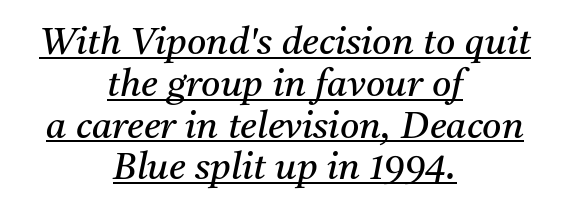
Q: Is the text bold? A: No.
Q: Is the text italic (slanted)? A: Yes, it leans right by about 11 degrees.
Q: Is the typeface a serif or a sans-serif typeface? A: Serif.
Q: Is the text underlined? A: Yes.
Q: How is the paragraph aligned? A: Centered.
Q: Is the spacing between letters normal or unusually wide? A: Normal.
Q: Is the spacing between lines tight, normal or loose? A: Tight.
Q: Width (condensed, normal, or wide)? A: Normal.
Q: Stroke contrast? A: Medium.
Q: x-height? A: Medium.
Q: Monospaced? A: No.
